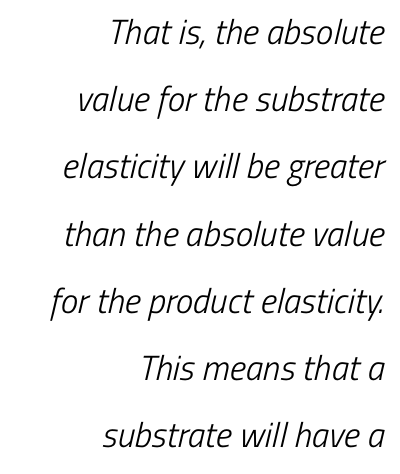
{"serif": "no", "bold": "no", "weight": "light", "width": "condensed", "stroke_contrast": "low", "x_height": "medium", "monospaced": "no", "underline": "no", "align": "right", "line_spacing": "loose", "line_spacing_ratio": 1.92, "letter_spacing": "normal", "letter_spacing_em": 0.0, "glyph_px": 35}
